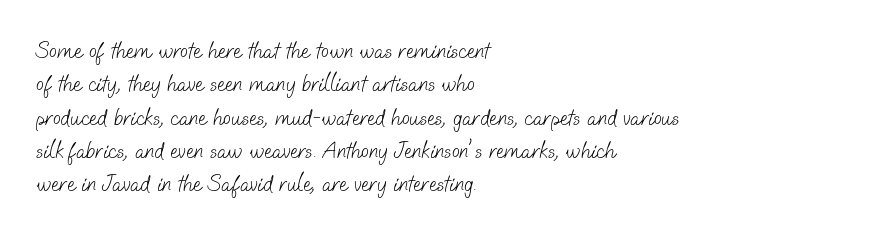
{"bold": "no", "underline": "no", "align": "left", "line_spacing": "normal", "line_spacing_ratio": 1.45, "letter_spacing": "normal", "letter_spacing_em": 0.0, "glyph_px": 23}
